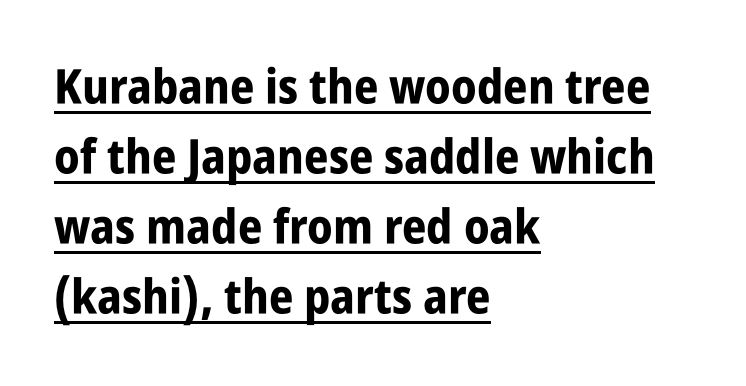
Q: Is the text bold? A: Yes.
Q: Is the text italic (slanted)? A: No, it is upright.
Q: Is the typeface a serif or a sans-serif typeface? A: Sans-serif.
Q: Is the text underlined? A: Yes.
Q: How is the paragraph aligned? A: Left-aligned.
Q: Is the spacing between letters normal or unusually wide? A: Normal.
Q: Is the spacing between lines tight, normal or loose? A: Normal.
Q: Width (condensed, normal, or wide)? A: Condensed.
Q: Stroke contrast? A: Low.
Q: x-height? A: Large.
Q: Monospaced? A: No.
